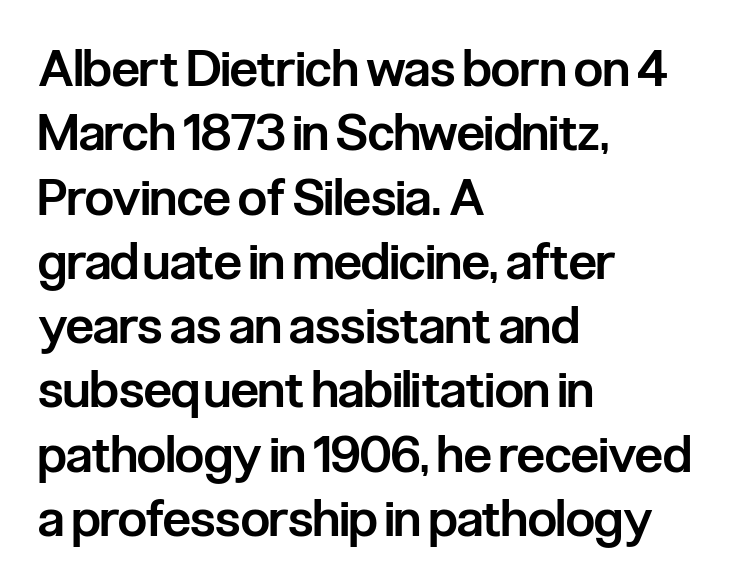
The image shows 51 px semibold, condensed sans-serif type, upright; set left-aligned, normal line spacing (1.26x), normal letter spacing, not underlined; low stroke contrast and a medium x-height.
